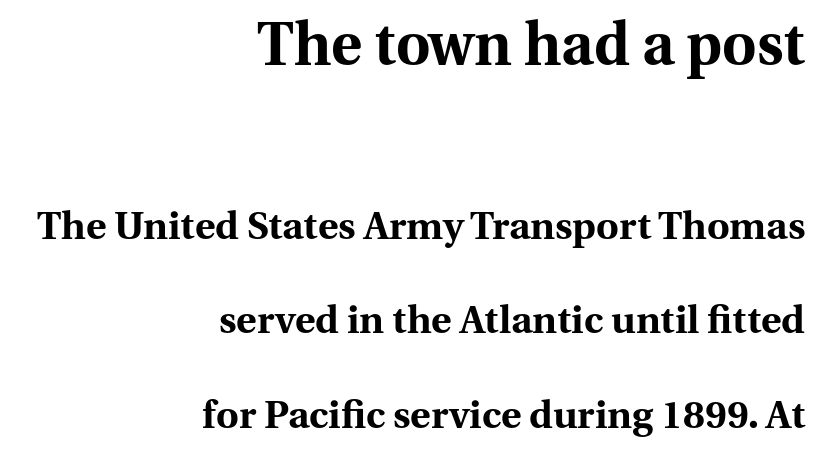
The image shows 59 px bold serif type, upright; set right-aligned, loose line spacing (2.42x), normal letter spacing, not underlined; the first (top) block is 1.51x larger; medium stroke contrast and a medium x-height.
